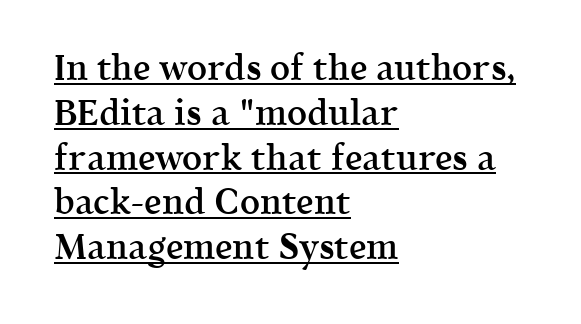
The letters advance in unequal steps, a hallmark of proportional type. Default kerning and tracking; the words read as compact shapes. Where is the straight margin? On the left. This is the regular roman posture of the typeface.
